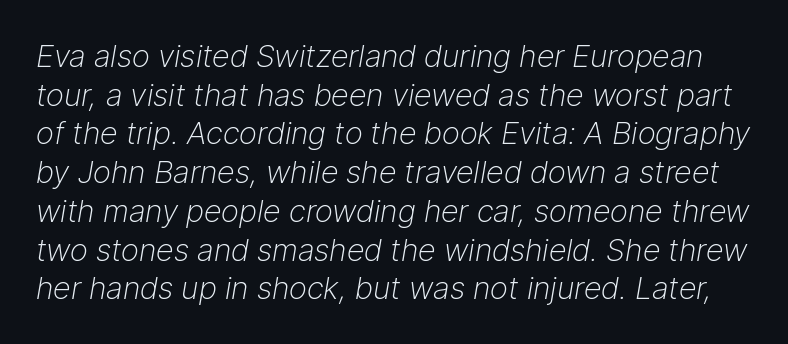
The typeface has the unassuming heft of standard copy or less. The rendering uses natural spacing where letterforms have individual widths. The font's italic variant was chosen for this text. The specimen omits any rule beneath the text block's lines.
